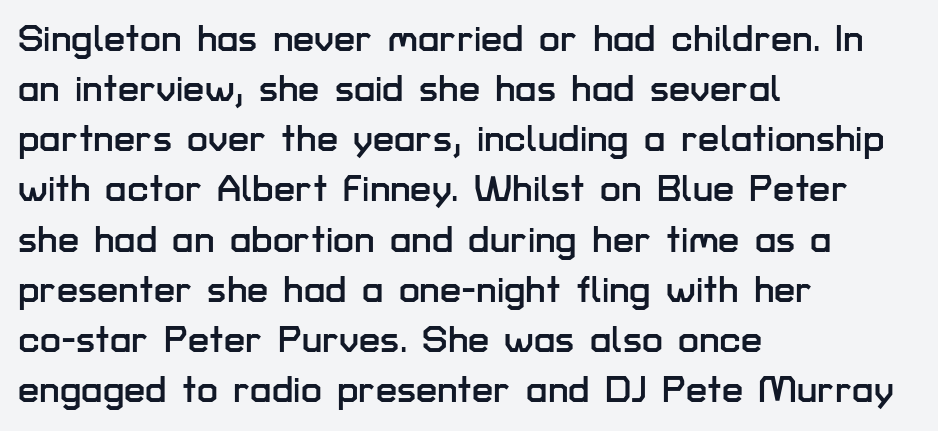
{"serif": "no", "italic": "no", "width": "normal", "stroke_contrast": "low", "x_height": "medium", "monospaced": "no", "underline": "no", "align": "left", "line_spacing": "normal", "line_spacing_ratio": 1.32, "letter_spacing": "normal", "letter_spacing_em": 0.0, "glyph_px": 38}
